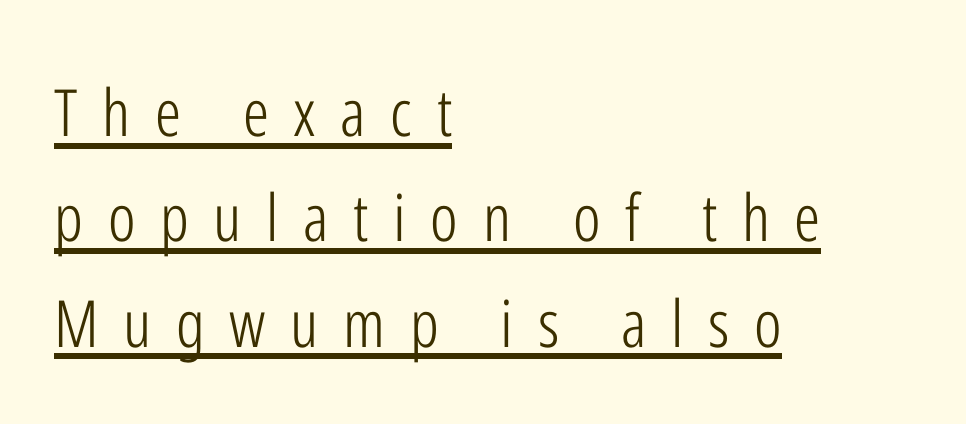
{"serif": "no", "italic": "no", "bold": "no", "weight": "light", "width": "condensed", "stroke_contrast": "low", "x_height": "medium", "monospaced": "no", "underline": "yes", "align": "left", "line_spacing": "normal", "line_spacing_ratio": 1.62, "letter_spacing": "wide", "letter_spacing_em": 0.38, "glyph_px": 65}
